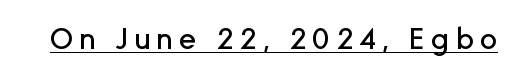
When letters stand straight like this, we call the style roman or upright. Here the designer chose a conventional face with non-uniform glyph widths. Check where the strokes stop: nothing finishes them off — pure sans. Check the space under the baseline: a stroke is drawn there. Glyph-to-glyph distance is far greater than everyday printed text.
